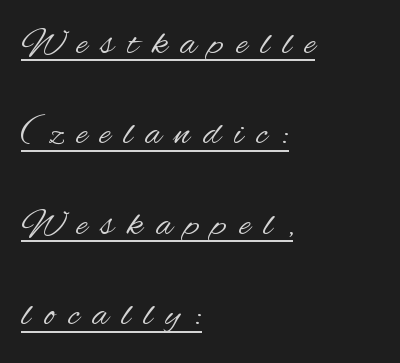
{"serif": "no", "bold": "no", "weight": "regular", "width": "condensed", "stroke_contrast": "medium", "x_height": "small", "monospaced": "no", "underline": "yes", "align": "left", "line_spacing": "loose", "line_spacing_ratio": 2.38, "letter_spacing": "wide", "letter_spacing_em": 0.35, "glyph_px": 38}
